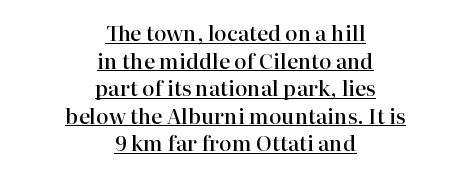
Honestly, the letter spacing is just normal — you wouldn't notice it. The vertical gap from one line to the next is medium. Rendered with straight, roman letterforms. Compared with an ordinary text face, these strokes are moderately heavier — a semibold.
